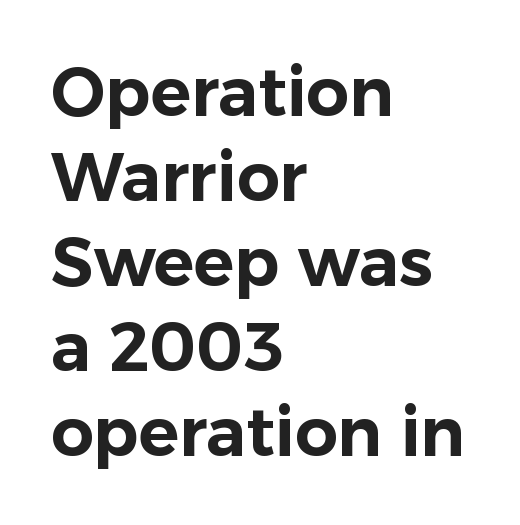
Q: Is the text italic (slanted)? A: No, it is upright.
Q: Is the typeface a serif or a sans-serif typeface? A: Sans-serif.
Q: Is the text underlined? A: No.
Q: How is the paragraph aligned? A: Left-aligned.
Q: Is the spacing between letters normal or unusually wide? A: Normal.
Q: Is the spacing between lines tight, normal or loose? A: Normal.
Q: Width (condensed, normal, or wide)? A: Normal.
Q: Stroke contrast? A: Low.
Q: x-height? A: Medium.
Q: Monospaced? A: No.
